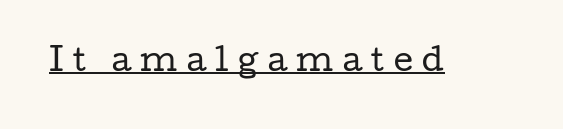
A quiet, ordinary-to-light weight characterises the typeface. Check the space under the baseline: a stroke is drawn there. Observe the wide spacing: letters keep a clear distance from each other. Here the designer chose a conventional face with non-uniform glyph widths.
